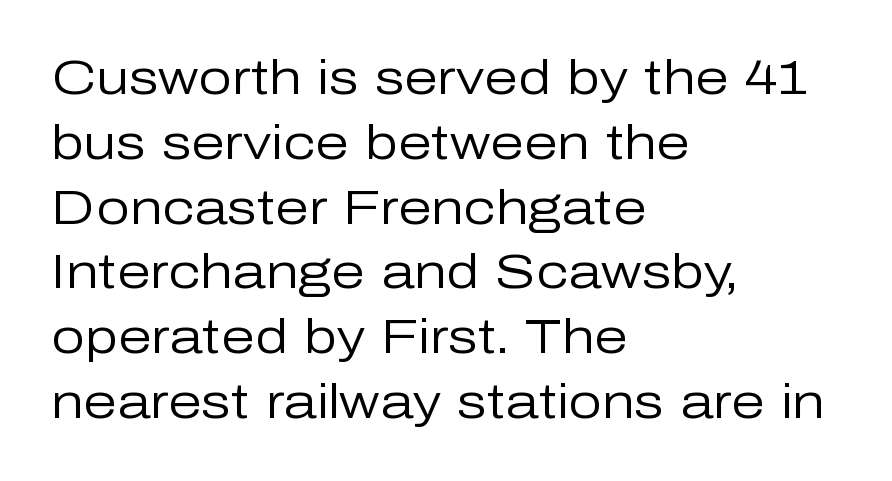
The axis of the letterforms is exactly vertical. Regarding serifs, this sample does without them. Quick note: underline off. One glance says typical: line gaps are just what's usual.
